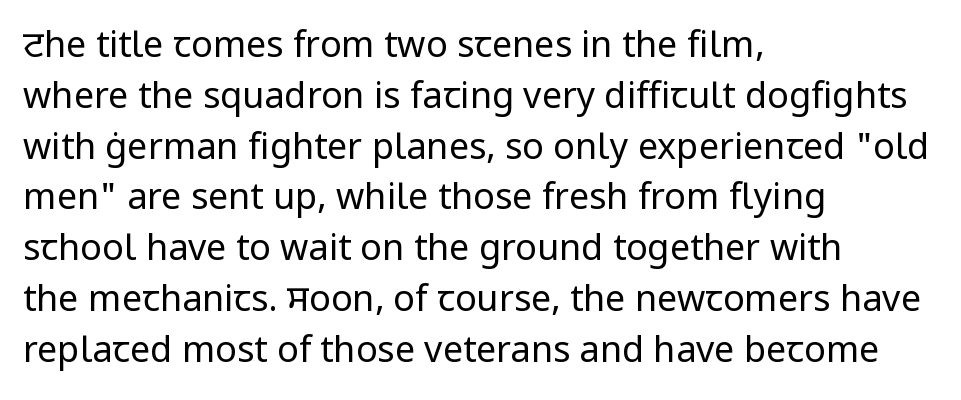
Weight: in the light-to-regular range. Posture: vertical. Each letter's strokes conclude bluntly, with no projecting serifs. Words appear dense and cohesive because spacing is normal.
